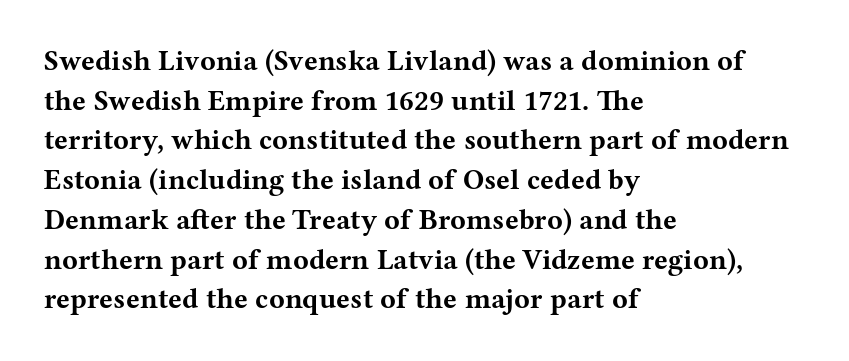
Type without underlining. Words appear dense and cohesive because spacing is normal. Line spacing here is normal. Posture: straight, roman, zero tilt.
